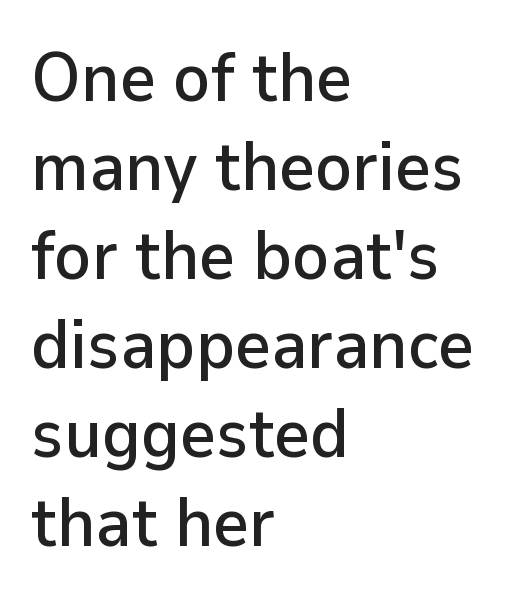
Q: Is the text italic (slanted)? A: No, it is upright.
Q: Is the typeface a serif or a sans-serif typeface? A: Sans-serif.
Q: Is the text underlined? A: No.
Q: How is the paragraph aligned? A: Left-aligned.
Q: Is the spacing between letters normal or unusually wide? A: Normal.
Q: Is the spacing between lines tight, normal or loose? A: Normal.
Q: Width (condensed, normal, or wide)? A: Normal.
Q: Stroke contrast? A: Low.
Q: x-height? A: Medium.
Q: Monospaced? A: No.
